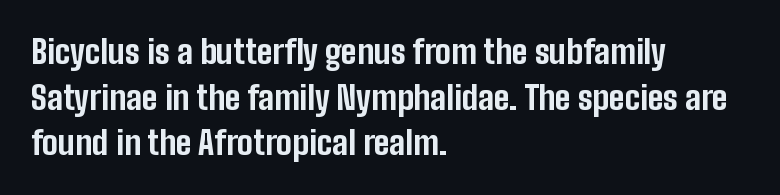
The image shows 33 px bold, condensed sans-serif type, upright; set left-aligned, normal line spacing (1.38x), normal letter spacing, not underlined; low stroke contrast and a medium x-height.
